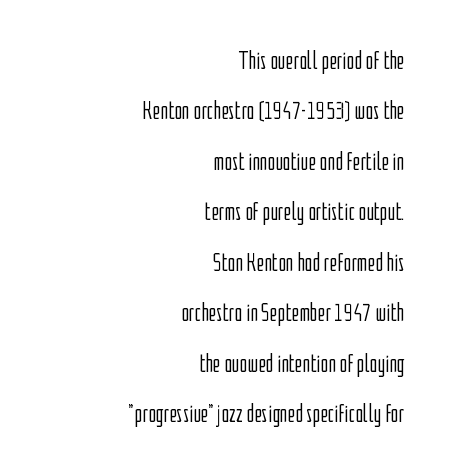
The characters are drawn with everyday or finer stroke widths. How are the letters spaced? Ordinarily, with no added tracking. The typography opts for an upright posture over an oblique one. The rendering uses a large line-height, opening up the rows. All the whitespace from short lines collects on the left.
